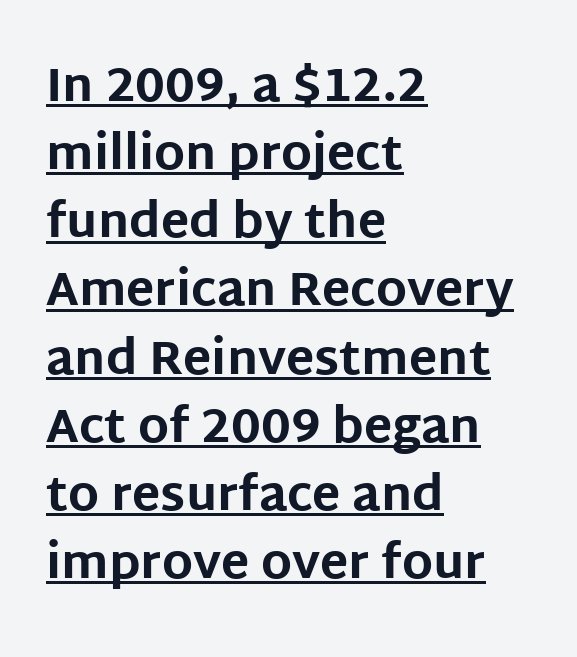
The typesetter has applied underlining to the passage shown. The gaps between neighbouring characters are ordinary and unremarkable. Grotesque or geometric, the face here clearly has no serifs. Every character sits straight up, as roman type does. Pretty heavy lettering here — definitely bold.
